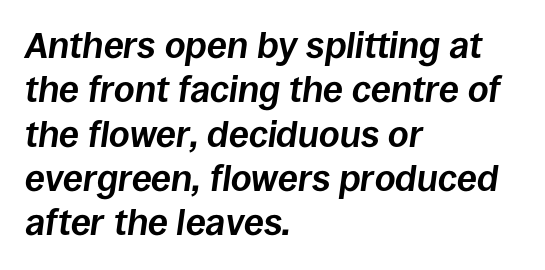
Q: Is the text bold? A: Yes.
Q: Is the text italic (slanted)? A: Yes, it leans right by about 8 degrees.
Q: Is the text underlined? A: No.
Q: How is the paragraph aligned? A: Left-aligned.
Q: Is the spacing between letters normal or unusually wide? A: Normal.
Q: Width (condensed, normal, or wide)? A: Normal.
Q: Stroke contrast? A: Low.
Q: x-height? A: Large.
Q: Monospaced? A: No.
